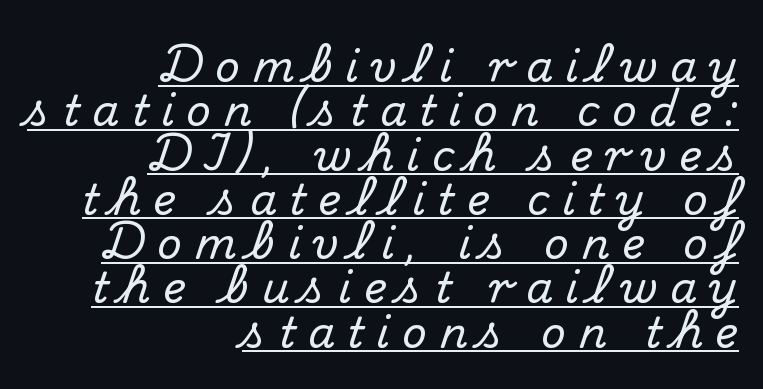
Unlike a clean sans, this face finishes its strokes with serifs. You could not count columns in this text — the font is proportionally spaced. The paragraph shown leans on its right margin. If you measured baseline to baseline, you'd find a short distance.
